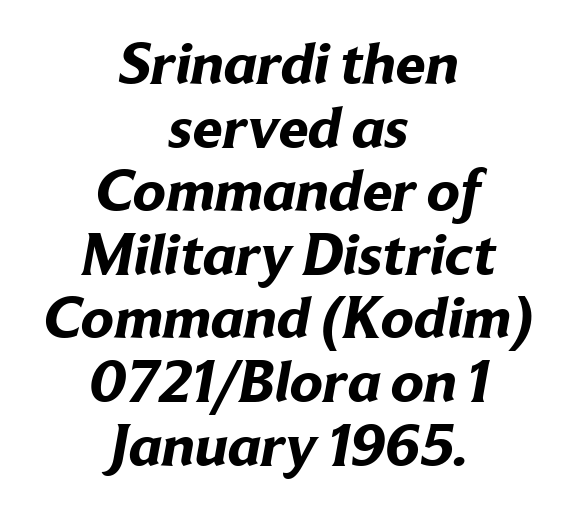
Q: Is the text bold? A: Yes.
Q: Is the typeface a serif or a sans-serif typeface? A: Sans-serif.
Q: Is the text underlined? A: No.
Q: How is the paragraph aligned? A: Centered.
Q: Is the spacing between letters normal or unusually wide? A: Normal.
Q: Is the spacing between lines tight, normal or loose? A: Tight.
Q: Width (condensed, normal, or wide)? A: Normal.
Q: Stroke contrast? A: Low.
Q: x-height? A: Medium.
Q: Monospaced? A: No.
